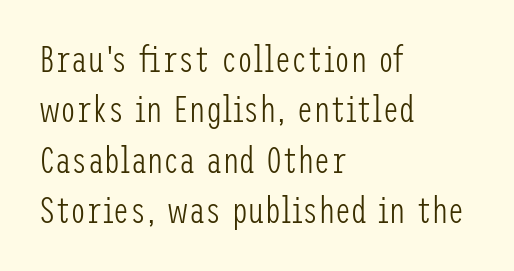
The image shows 36 px light, condensed sans-serif type, upright; set left-aligned, normal line spacing (1.4x), normal letter spacing, not underlined; low stroke contrast and a medium x-height.
